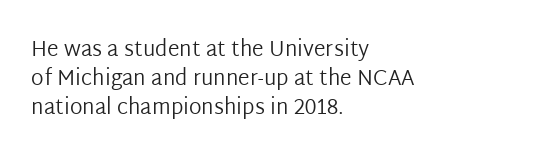
Q: Is the text bold? A: No.
Q: Is the text italic (slanted)? A: No, it is upright.
Q: Is the text underlined? A: No.
Q: How is the paragraph aligned? A: Left-aligned.
Q: Is the spacing between letters normal or unusually wide? A: Normal.
Q: Is the spacing between lines tight, normal or loose? A: Normal.
